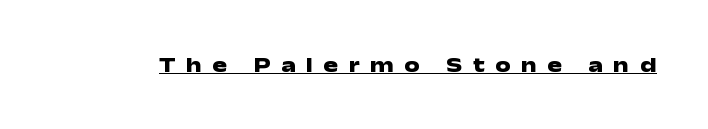
{"italic": "no", "bold": "yes", "underline": "yes", "letter_spacing": "wide", "letter_spacing_em": 0.47, "glyph_px": 22}
